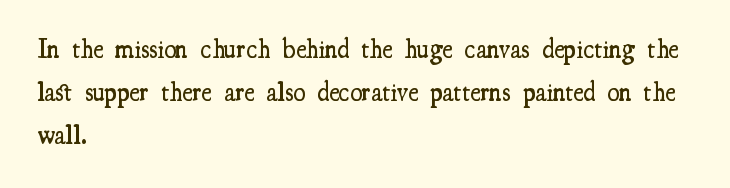
The image shows 27 px text type, upright; set left-aligned, normal line spacing (1.59x), normal letter spacing, not underlined.
